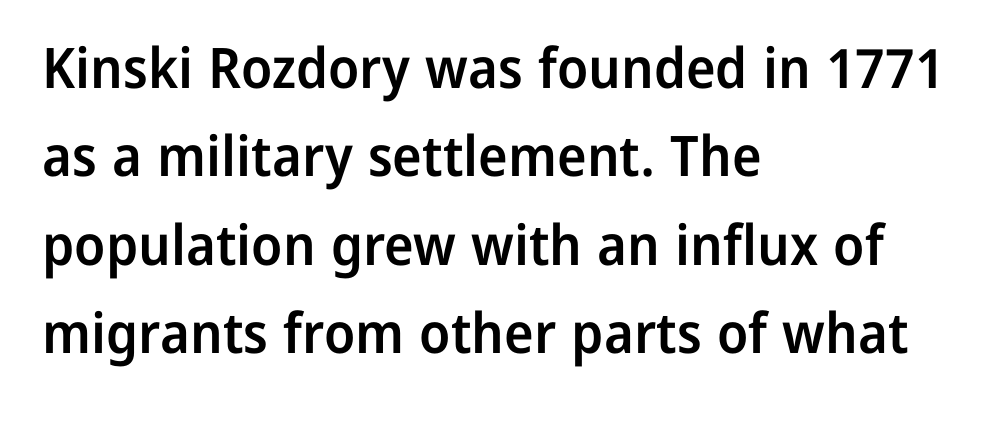
The image shows 56 px semibold sans-serif type, upright; set left-aligned, normal line spacing (1.58x), normal letter spacing, not underlined; low stroke contrast and a medium x-height.
